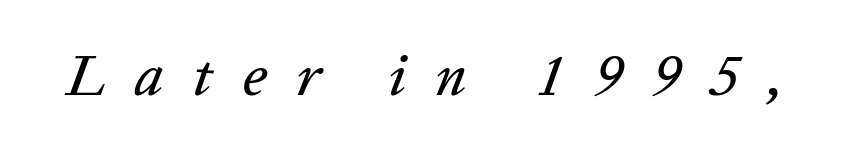
Q: Is the text italic (slanted)? A: Yes, it leans right by about 20 degrees.
Q: Is the text underlined? A: No.
Q: Is the spacing between letters normal or unusually wide? A: Unusually wide.
Q: Width (condensed, normal, or wide)? A: Normal.
Q: Stroke contrast? A: Low.
Q: x-height? A: Medium.
Q: Monospaced? A: No.
